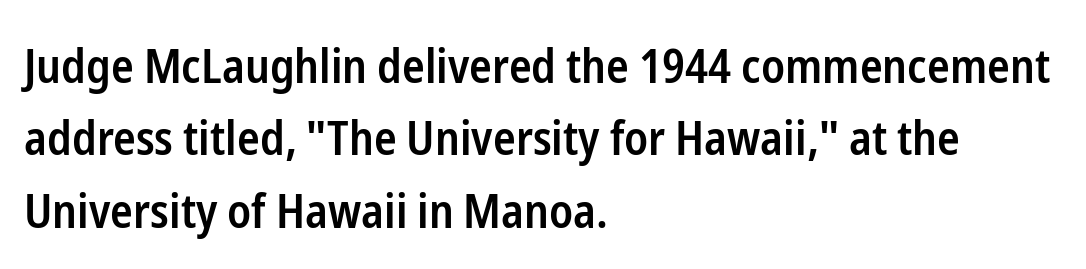
{"serif": "no", "italic": "no", "bold": "semi", "weight": "semibold", "width": "condensed", "stroke_contrast": "low", "x_height": "medium", "monospaced": "no", "underline": "no", "align": "left", "line_spacing": "normal", "line_spacing_ratio": 1.54, "letter_spacing": "normal", "letter_spacing_em": 0.0, "glyph_px": 47}
